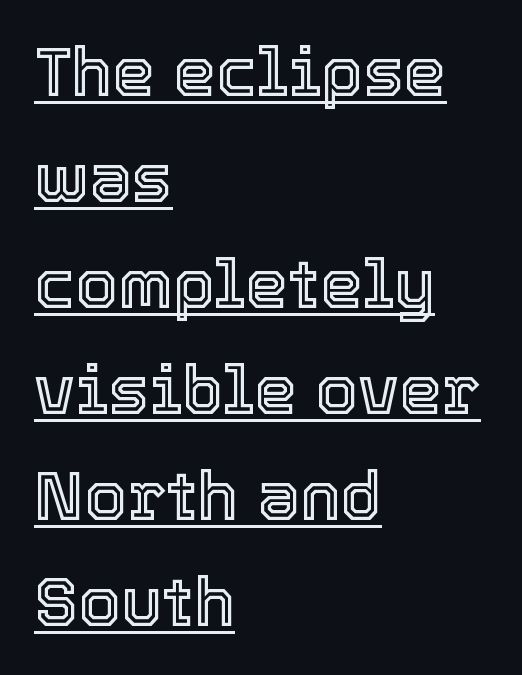
You can see a thin bar hugging the bottom of the glyphs. Posture: upright roman. The rendering anchors every line to the left-hand side. Looks like regular typesetting: each glyph gets only the width it needs. These lines sit exactly where default settings would place them. You could call the tracking neutral — neither tight nor loose.
